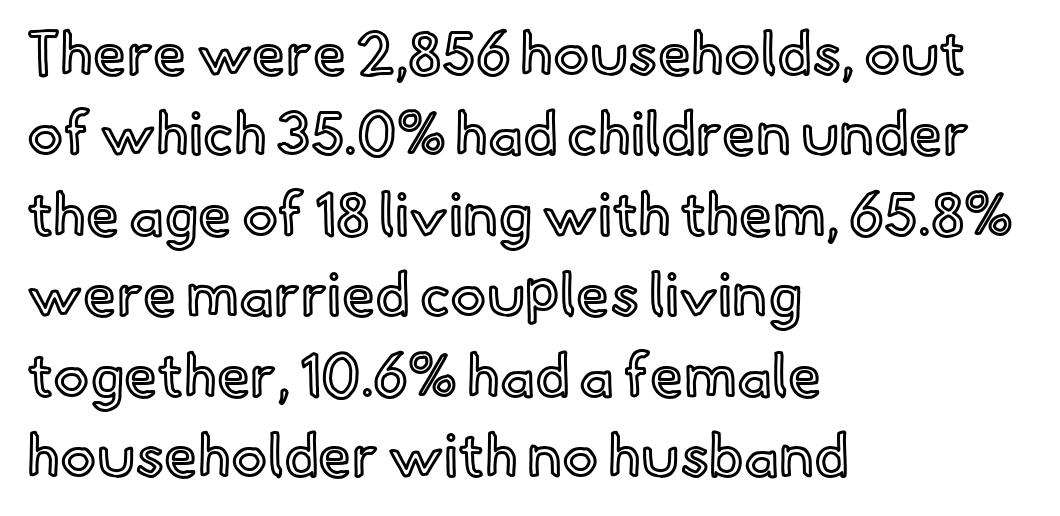
The image shows 60 px text type, upright; set left-aligned, normal line spacing (1.34x), normal letter spacing, not underlined; a small x-height.
